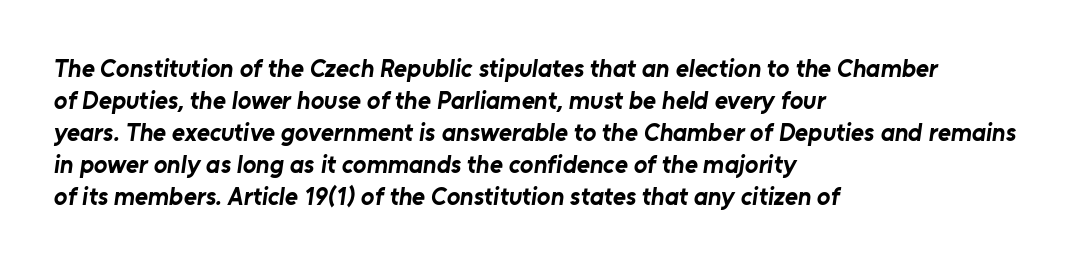
The image shows 25 px bold type; set left-aligned, normal line spacing (1.28x), normal letter spacing, not underlined.
